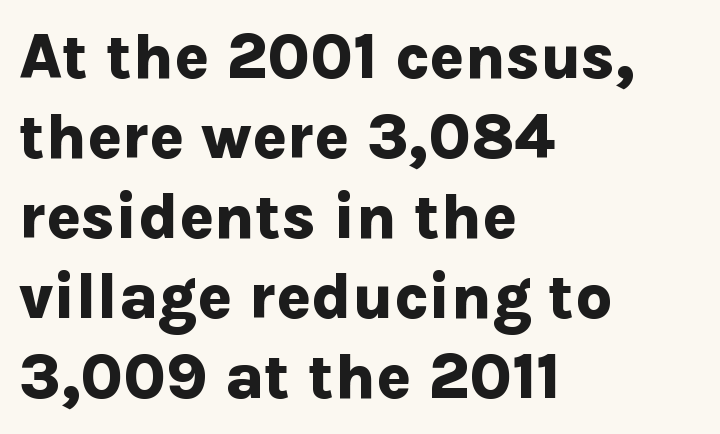
Q: Is the text bold? A: Yes.
Q: Is the text italic (slanted)? A: No, it is upright.
Q: Is the typeface a serif or a sans-serif typeface? A: Sans-serif.
Q: Is the text underlined? A: No.
Q: How is the paragraph aligned? A: Left-aligned.
Q: Is the spacing between letters normal or unusually wide? A: Normal.
Q: Is the spacing between lines tight, normal or loose? A: Normal.
Q: Width (condensed, normal, or wide)? A: Normal.
Q: Stroke contrast? A: Low.
Q: x-height? A: Medium.
Q: Monospaced? A: No.
